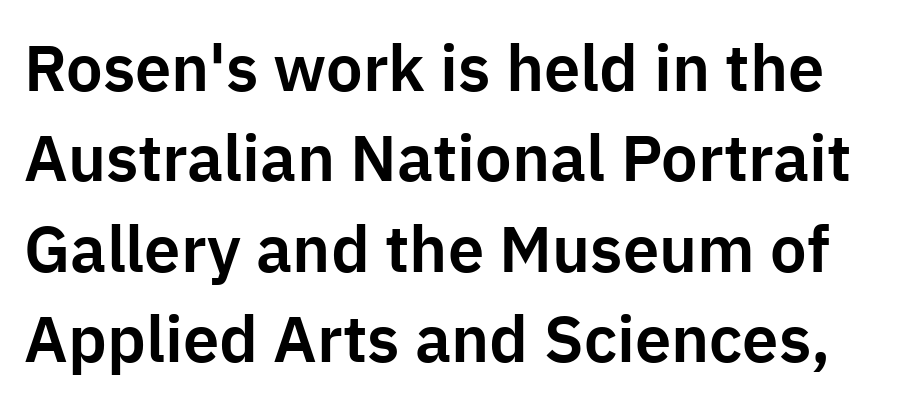
The image shows 65 px sans-serif type, upright; set normal line spacing (1.39x), normal letter spacing, not underlined; low stroke contrast and a medium x-height.
